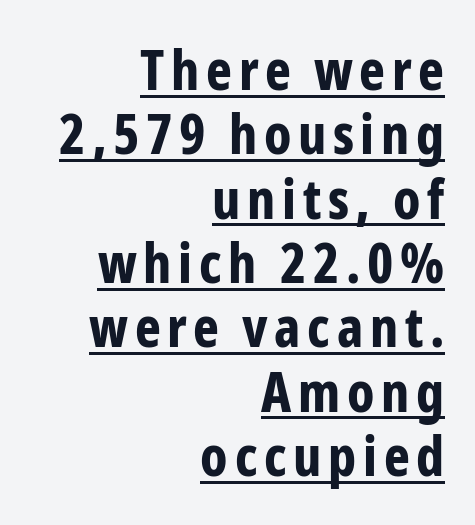
Looks like regular typesetting: each glyph gets only the width it needs. This sample is right-justified, so line beginnings fall wherever the words allow. Strokes here are thick enough to call this a true bold. A typographer would call this underscored text. The specimen reads as upright at a glance.
